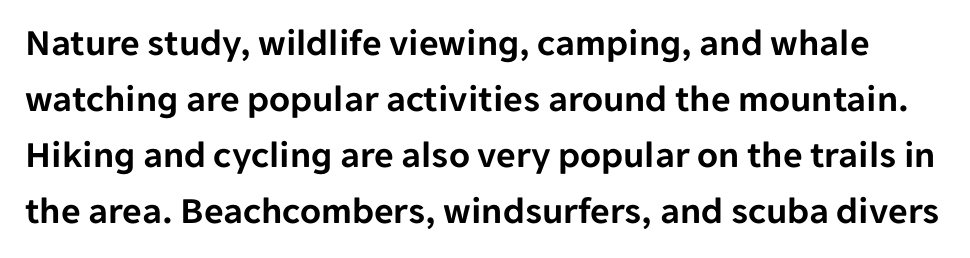
{"serif": "no", "italic": "no", "width": "normal", "stroke_contrast": "low", "x_height": "medium", "monospaced": "no", "underline": "no", "line_spacing": "normal", "line_spacing_ratio": 1.47, "letter_spacing": "normal", "letter_spacing_em": 0.0, "glyph_px": 38}
